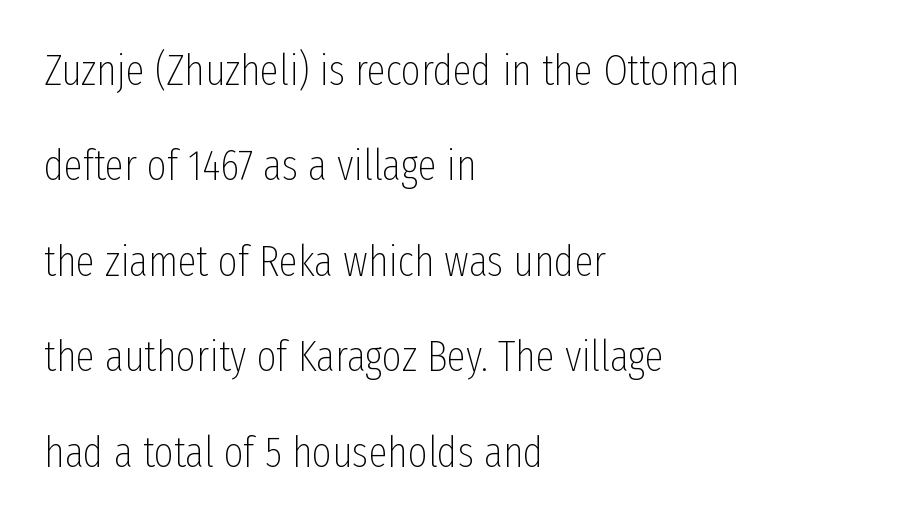
{"serif": "no", "italic": "no", "bold": "no", "weight": "thin", "width": "condensed", "stroke_contrast": "low", "x_height": "medium", "monospaced": "no", "underline": "no", "align": "left", "line_spacing": "loose", "line_spacing_ratio": 2.22, "letter_spacing": "normal", "letter_spacing_em": 0.0, "glyph_px": 43}
